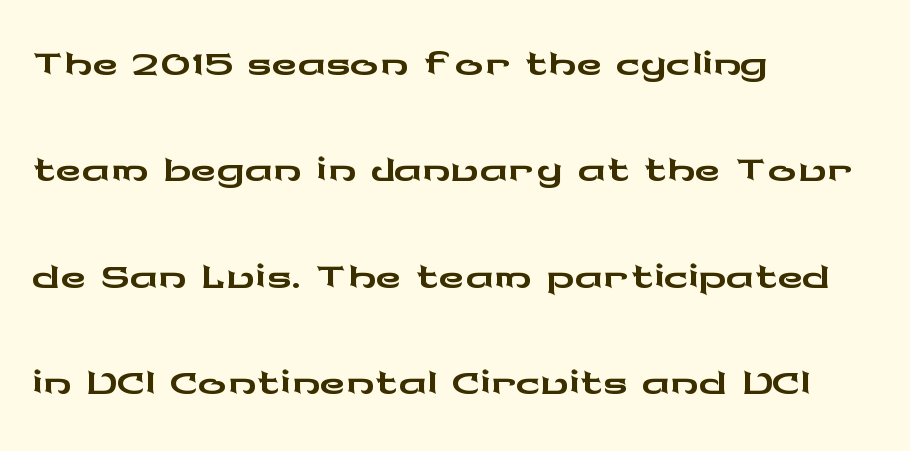
Q: Is the text italic (slanted)? A: No, it is upright.
Q: Is the typeface a serif or a sans-serif typeface? A: Sans-serif.
Q: Is the text underlined? A: No.
Q: How is the paragraph aligned? A: Left-aligned.
Q: Is the spacing between letters normal or unusually wide? A: Normal.
Q: Is the spacing between lines tight, normal or loose? A: Normal.
Q: Width (condensed, normal, or wide)? A: Wide.
Q: Stroke contrast? A: Low.
Q: x-height? A: Medium.
Q: Monospaced? A: No.
